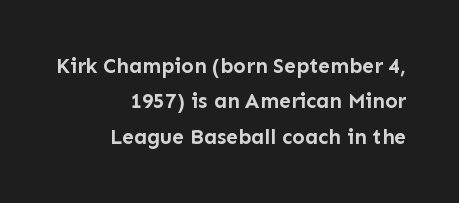
The image shows 21 px bold type, upright; set right-aligned, normal line spacing (1.69x), normal letter spacing, not underlined.
